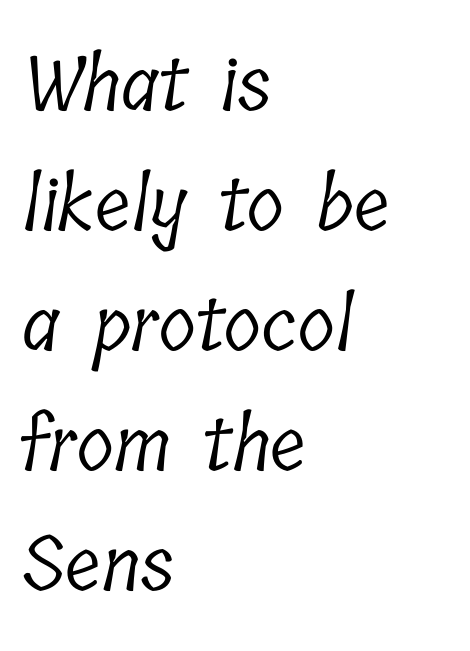
{"serif": "yes", "bold": "no", "weight": "light", "width": "condensed", "stroke_contrast": "low", "x_height": "medium", "monospaced": "no", "underline": "no", "align": "left", "line_spacing": "normal", "line_spacing_ratio": 1.58, "letter_spacing": "normal", "letter_spacing_em": 0.0, "glyph_px": 76}
